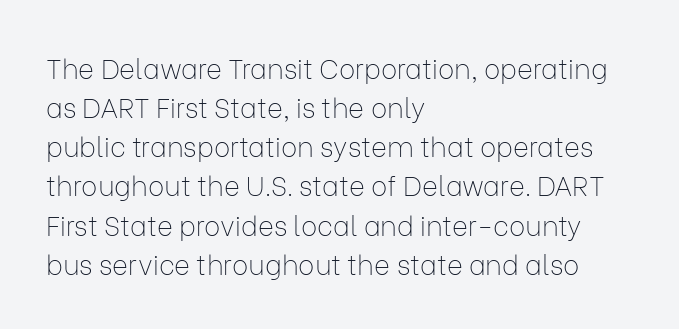
{"italic": "no", "bold": "no", "underline": "no", "align": "left", "line_spacing": "normal", "line_spacing_ratio": 1.45, "letter_spacing": "normal", "letter_spacing_em": 0.0, "glyph_px": 27}
